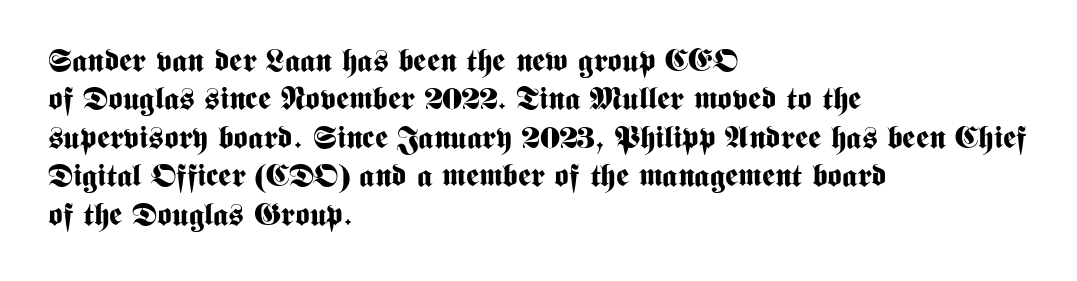
The lines in this sample share a left origin and differ only in where they stop. The typesetting leans heavy: a genuine bold. Upright lettering throughout. Only glyphs here, with clear space below each row.
